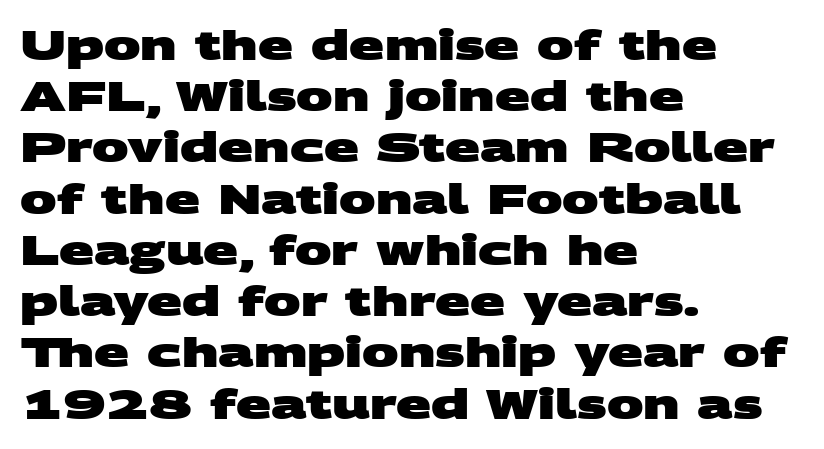
A dark, heavy texture on the line: the type is bold. Check where the strokes stop: nothing finishes them off — pure sans. A typesetter would call this zero additional tracking. You could not count columns in this text — the font is proportionally spaced.
